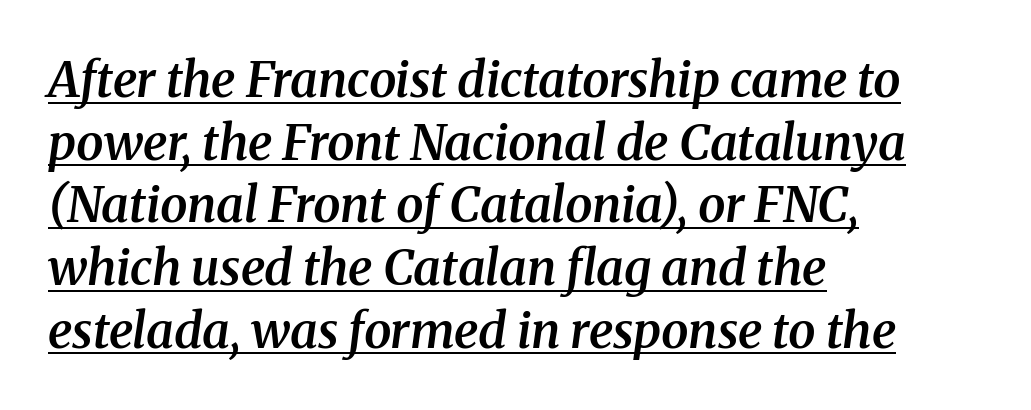
{"serif": "yes", "italic": "yes", "lean": "right", "slant_degrees": 8, "bold": "semi", "weight": "semibold", "width": "normal", "stroke_contrast": "medium", "x_height": "medium", "monospaced": "no", "underline": "yes", "align": "left", "line_spacing": "normal", "line_spacing_ratio": 1.28, "letter_spacing": "normal", "letter_spacing_em": 0.0, "glyph_px": 49}
